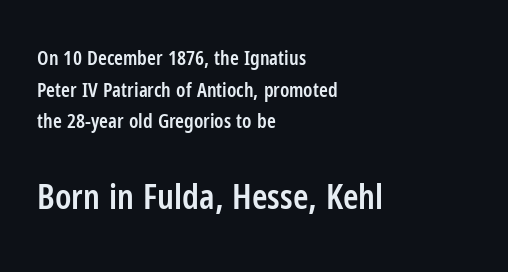
Q: Is the text bold? A: Semi-bold.
Q: Is the text italic (slanted)? A: No, it is upright.
Q: Is the typeface a serif or a sans-serif typeface? A: Sans-serif.
Q: Is the text underlined? A: No.
Q: How is the paragraph aligned? A: Left-aligned.
Q: Is the spacing between letters normal or unusually wide? A: Normal.
Q: Is the spacing between lines tight, normal or loose? A: Normal.
Q: Which block of text is set in a larger size, the first (top) or the second (bottom)? A: The second (bottom) one.
Q: Width (condensed, normal, or wide)? A: Condensed.
Q: Stroke contrast? A: Low.
Q: x-height? A: Medium.
Q: Monospaced? A: No.
